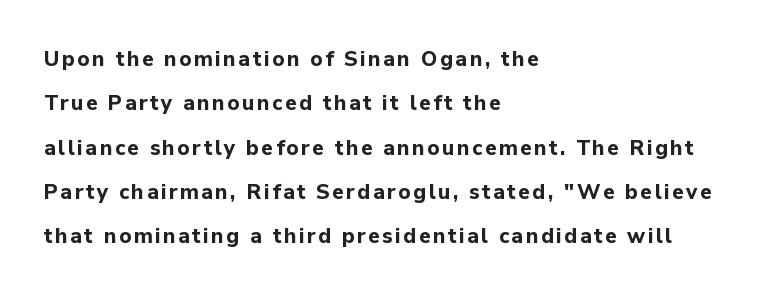
Characters remain perfectly vertical along every line. Chunky letters — that's bold for sure. One glance says open: line gaps are wider than usual. Nobody drew a line under any word here. One-word summary of the alignment: left.
